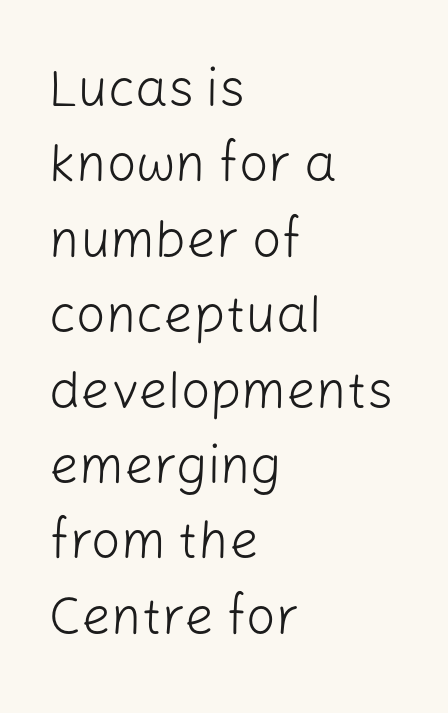
Has an underline been added? It has not. Is there much room between lines? A standard amount, neither cramped nor airy. Here the glyphs are tracked normally, forming tight word shapes. A student would call this left alignment; a typographer would say flush left, rag right. Notice how the stems are strictly vertical — no italics here.
